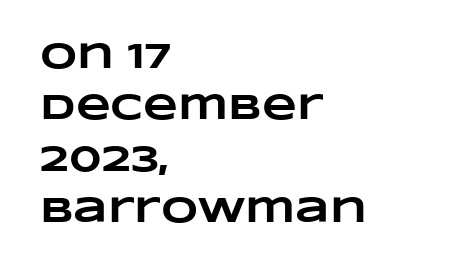
{"bold": "yes", "weight": "heavy", "width": "wide", "stroke_contrast": "low", "x_height": "large", "monospaced": "no", "underline": "no", "align": "left", "line_spacing": "normal", "line_spacing_ratio": 1.43, "letter_spacing": "normal", "letter_spacing_em": 0.0, "glyph_px": 36}
